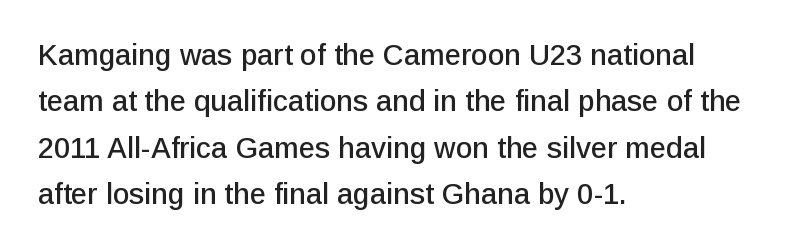
The image shows 29 px sans-serif type, upright; set left-aligned, normal line spacing (1.6x), normal letter spacing, not underlined; low stroke contrast and a medium x-height.
